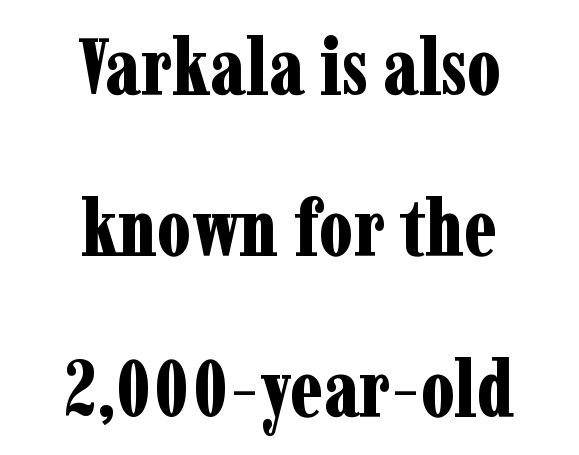
The image shows 79 px bold, condensed serif type, upright; set centered, loose line spacing (2.04x), normal letter spacing, not underlined; low stroke contrast and a medium x-height.
